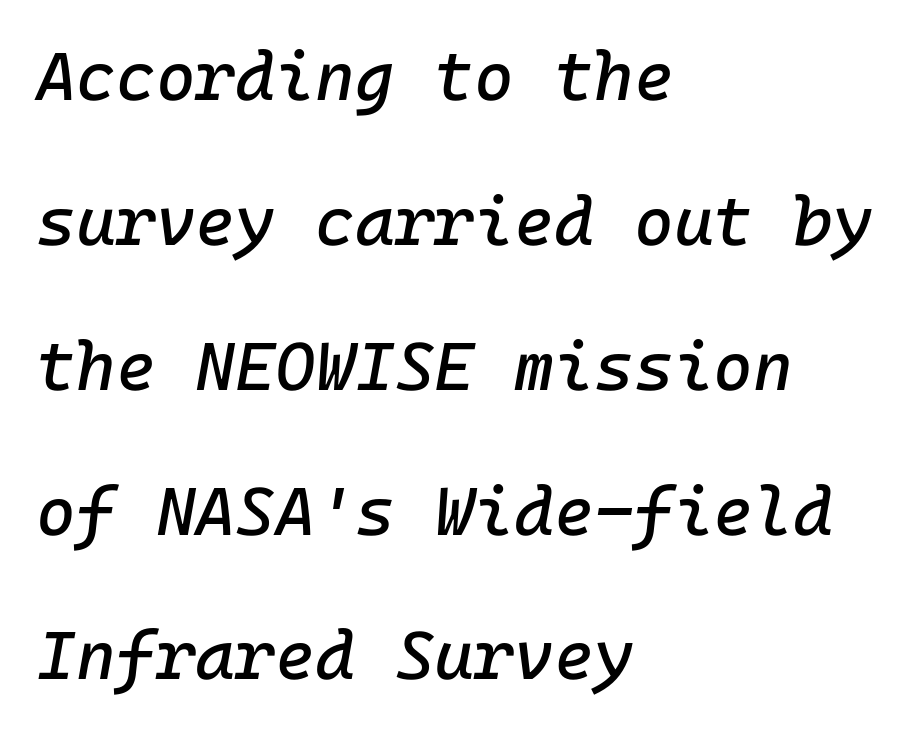
Q: Is the text italic (slanted)? A: Yes, it leans right by about 10 degrees.
Q: Is the text underlined? A: No.
Q: How is the paragraph aligned? A: Left-aligned.
Q: Is the spacing between letters normal or unusually wide? A: Normal.
Q: Is the spacing between lines tight, normal or loose? A: Loose.
Q: Width (condensed, normal, or wide)? A: Normal.
Q: Stroke contrast? A: Low.
Q: x-height? A: Medium.
